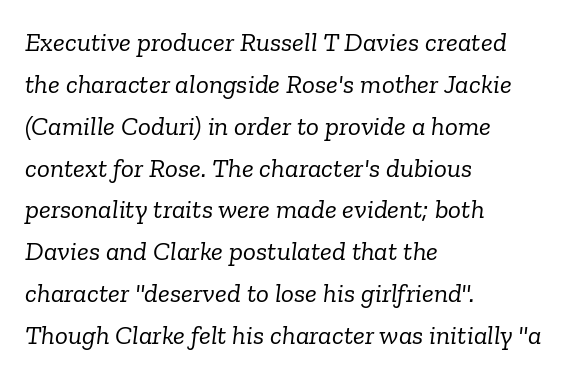
Q: Is the text bold? A: No.
Q: Is the text italic (slanted)? A: Yes, it leans right by about 6 degrees.
Q: Is the text underlined? A: No.
Q: How is the paragraph aligned? A: Left-aligned.
Q: Is the spacing between letters normal or unusually wide? A: Normal.
Q: Is the spacing between lines tight, normal or loose? A: Normal.
